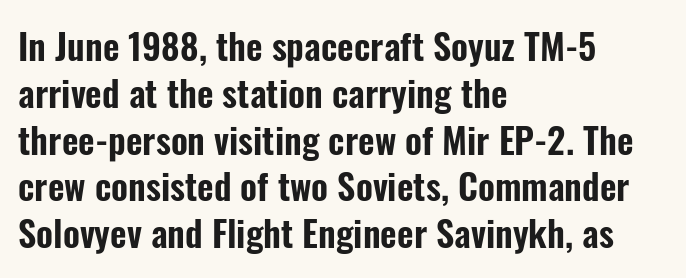
{"serif": "no", "italic": "no", "width": "condensed", "stroke_contrast": "low", "x_height": "medium", "monospaced": "no", "underline": "no", "align": "left", "line_spacing": "normal", "line_spacing_ratio": 1.3, "letter_spacing": "normal", "letter_spacing_em": 0.0, "glyph_px": 36}
